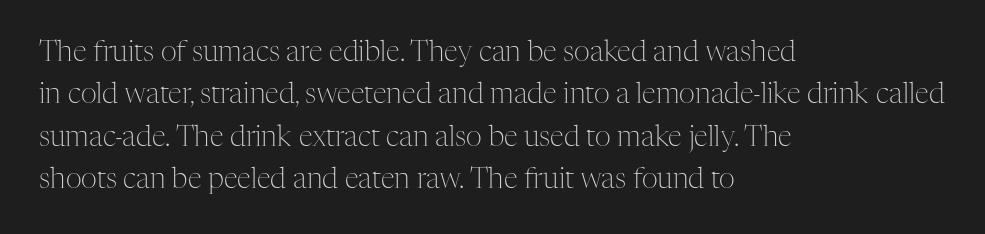
You could not count columns in this text — the font is proportionally spaced. Quick note: not italic, upright. Short and long lines alike share a common starting point at left. Lines of text with bare space underneath. Students, note that the glyphs here touch the page at normal intervals. A typesetter would call this leading conventional body-copy spacing.
